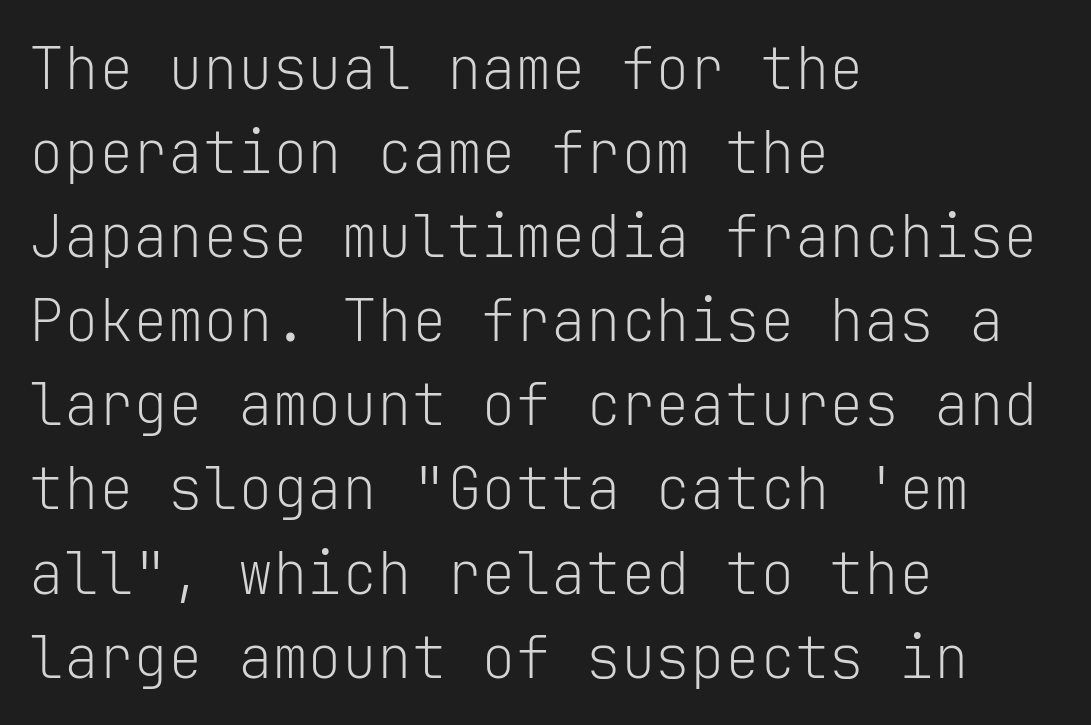
Students, observe: this is what conventionally led text looks like. Alignment: flush left. Each letter, wide or thin by design, is forced into the same width here. No feet cap the strokes, marking this as sans-serif type. It's the straight-up-and-down kind of type. The strip under each line holds only bare page.
